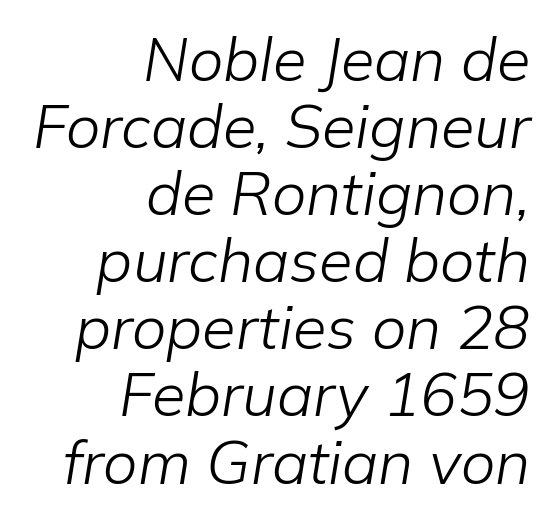
The cut favours lightness, reaching ordinary text weight at its darkest. Typeset ragged left — the right edge is the straight one. The face used here is proportionally spaced, like ordinary book or web type. It's the slanting kind of type. The horizontal fit of the characters is conventional and even. How would I describe the line gaps? Narrow and economical.
